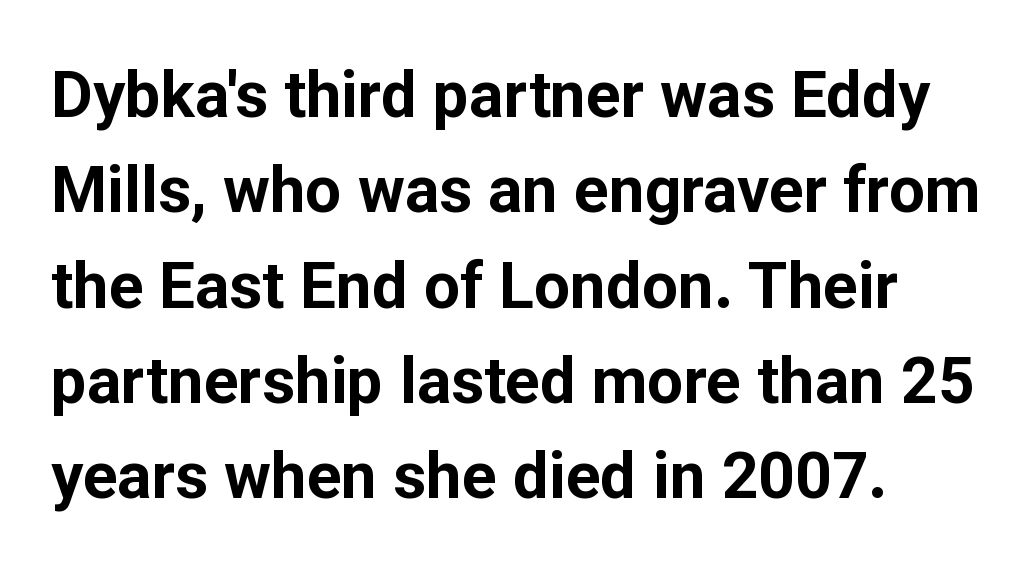
{"serif": "no", "italic": "no", "bold": "yes", "weight": "bold", "width": "normal", "stroke_contrast": "low", "x_height": "medium", "monospaced": "no", "underline": "no", "align": "left", "line_spacing": "normal", "line_spacing_ratio": 1.49, "letter_spacing": "normal", "letter_spacing_em": 0.0, "glyph_px": 64}
